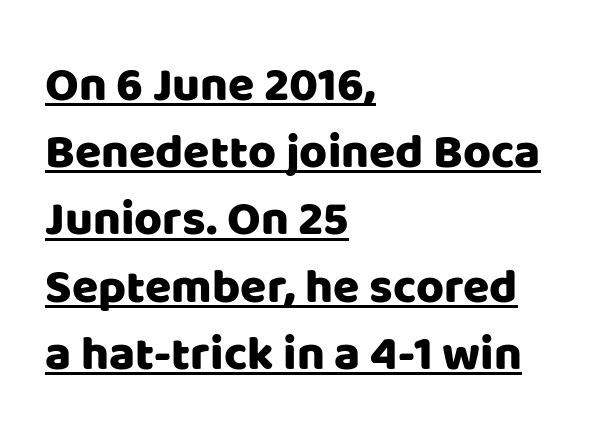
Q: Is the text italic (slanted)? A: No, it is upright.
Q: Is the typeface a serif or a sans-serif typeface? A: Sans-serif.
Q: Is the text underlined? A: Yes.
Q: How is the paragraph aligned? A: Left-aligned.
Q: Is the spacing between letters normal or unusually wide? A: Normal.
Q: Is the spacing between lines tight, normal or loose? A: Normal.
Q: Width (condensed, normal, or wide)? A: Normal.
Q: Stroke contrast? A: Low.
Q: x-height? A: Large.
Q: Monospaced? A: No.
